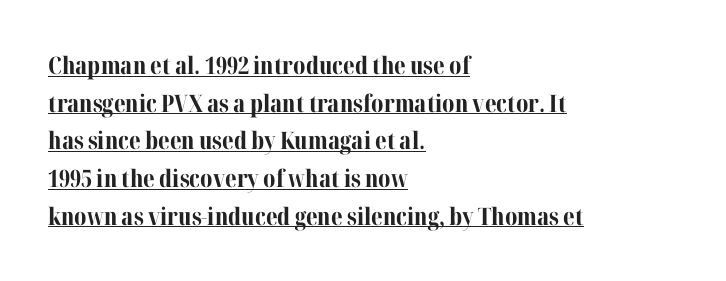
Q: Is the text bold? A: Yes.
Q: Is the text italic (slanted)? A: No, it is upright.
Q: Is the text underlined? A: Yes.
Q: How is the paragraph aligned? A: Left-aligned.
Q: Is the spacing between letters normal or unusually wide? A: Normal.
Q: Is the spacing between lines tight, normal or loose? A: Normal.
